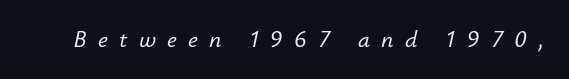
The whole block is typeset with a tilt. The rendering inserts visible extra space after every character. Honestly, there is no underline to notice here at all.
